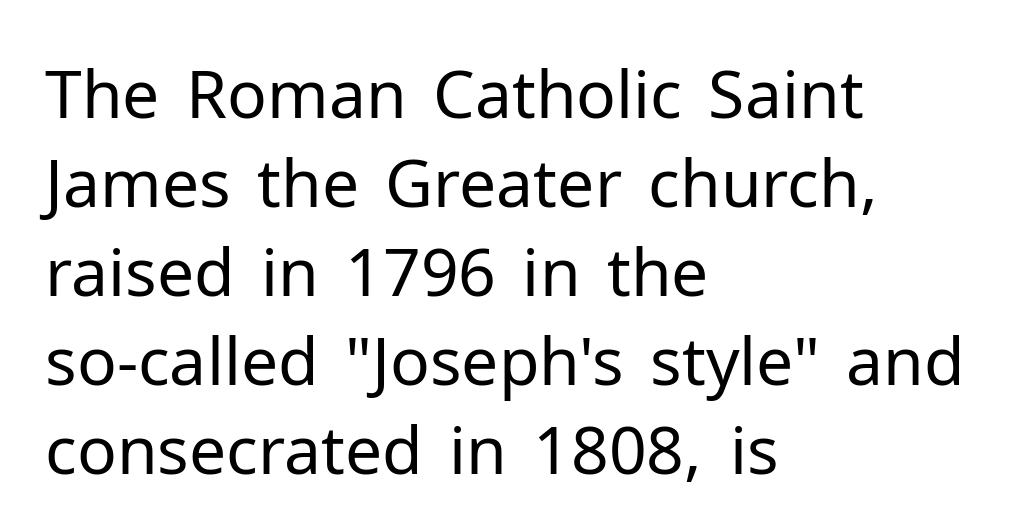
The image shows 66 px regular-weight sans-serif type, upright; set left-aligned, normal line spacing (1.35x), normal letter spacing, not underlined; low stroke contrast and a medium x-height.
